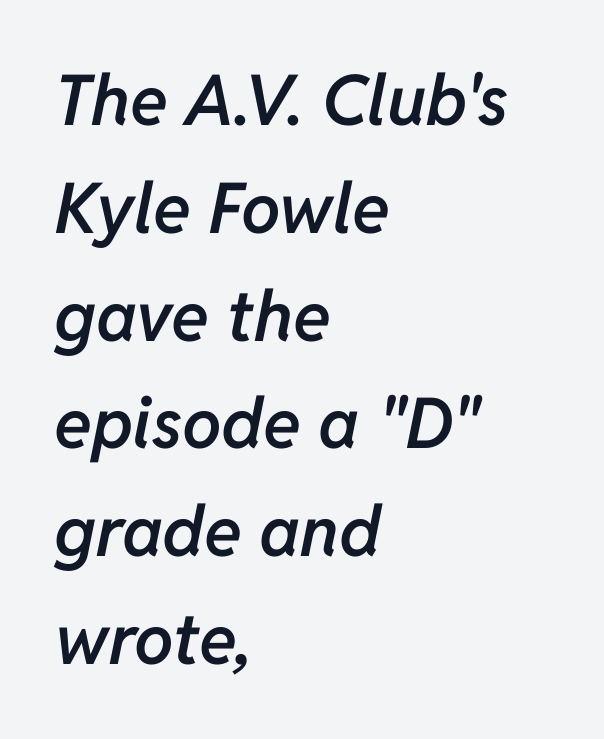
Q: Is the text bold? A: Semi-bold.
Q: Is the text italic (slanted)? A: Yes, it leans right by about 11 degrees.
Q: Is the text underlined? A: No.
Q: How is the paragraph aligned? A: Left-aligned.
Q: Is the spacing between letters normal or unusually wide? A: Normal.
Q: Is the spacing between lines tight, normal or loose? A: Normal.
Q: Width (condensed, normal, or wide)? A: Normal.
Q: Stroke contrast? A: Low.
Q: x-height? A: Medium.
Q: Monospaced? A: No.
